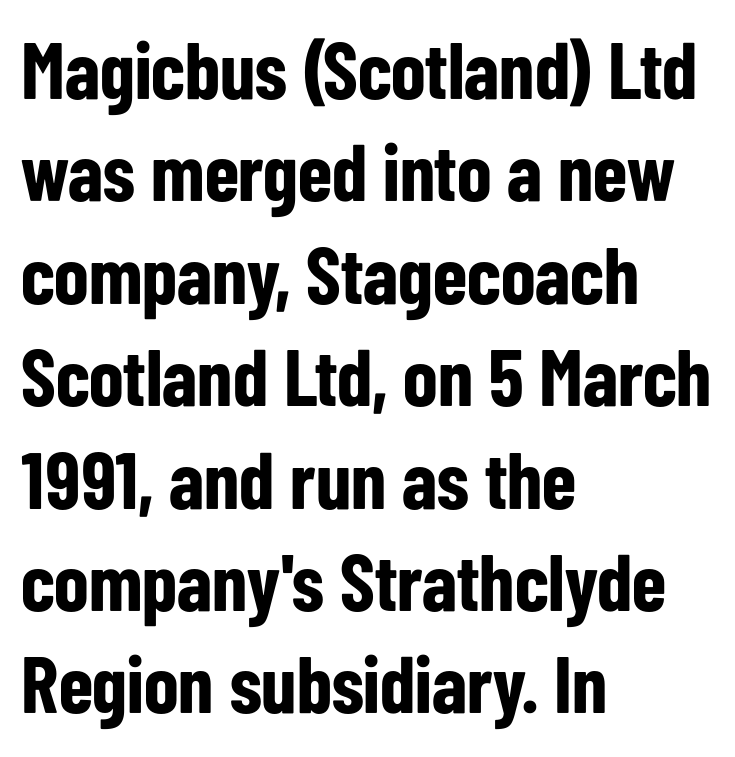
The image shows 80 px bold, condensed sans-serif type, upright; set left-aligned, normal line spacing (1.28x), normal letter spacing, not underlined; low stroke contrast and a medium x-height.
